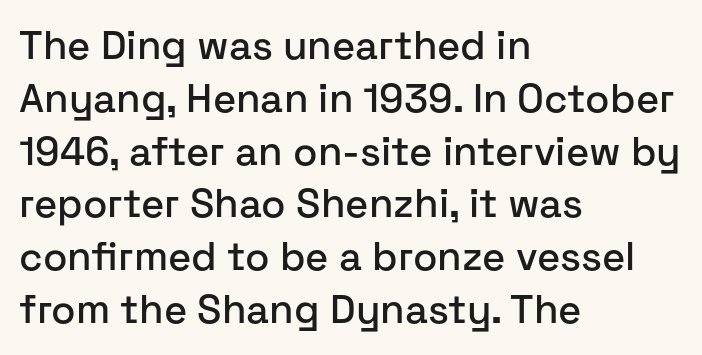
The image shows 40 px sans-serif type, upright; set left-aligned, normal line spacing (1.32x), normal letter spacing, not underlined; low stroke contrast and a medium x-height.
